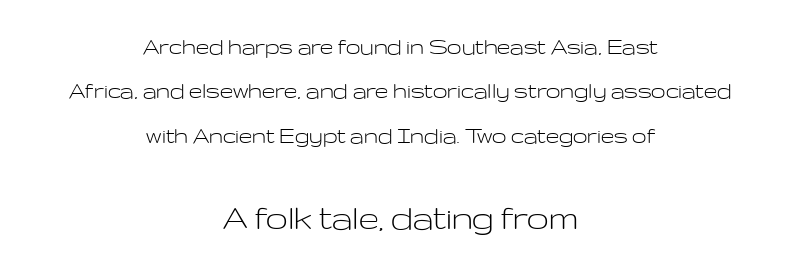
The image shows 39 px light, wide sans-serif type, upright; set centered, line spacing 1.71x, normal letter spacing, not underlined; the second (bottom) block is 1.5x larger; low stroke contrast and a medium x-height.
